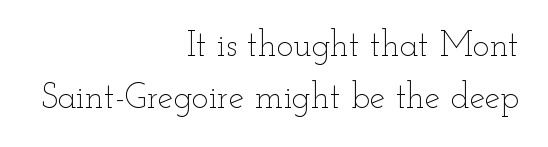
{"italic": "no", "bold": "no", "weight": "thin", "width": "wide", "stroke_contrast": "low", "x_height": "small", "monospaced": "no", "underline": "no", "align": "right", "line_spacing": "normal", "line_spacing_ratio": 1.5, "letter_spacing": "normal", "letter_spacing_em": 0.0, "glyph_px": 35}
